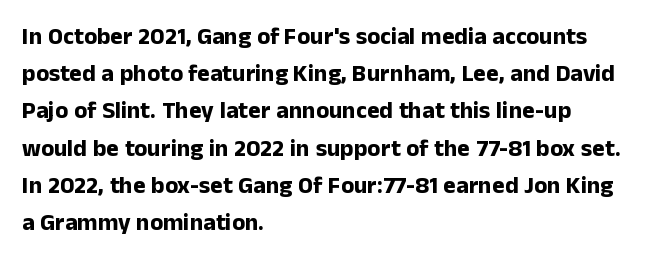
Q: Is the text bold? A: Yes.
Q: Is the text italic (slanted)? A: No, it is upright.
Q: Is the text underlined? A: No.
Q: How is the paragraph aligned? A: Left-aligned.
Q: Is the spacing between letters normal or unusually wide? A: Normal.
Q: Is the spacing between lines tight, normal or loose? A: Normal.
